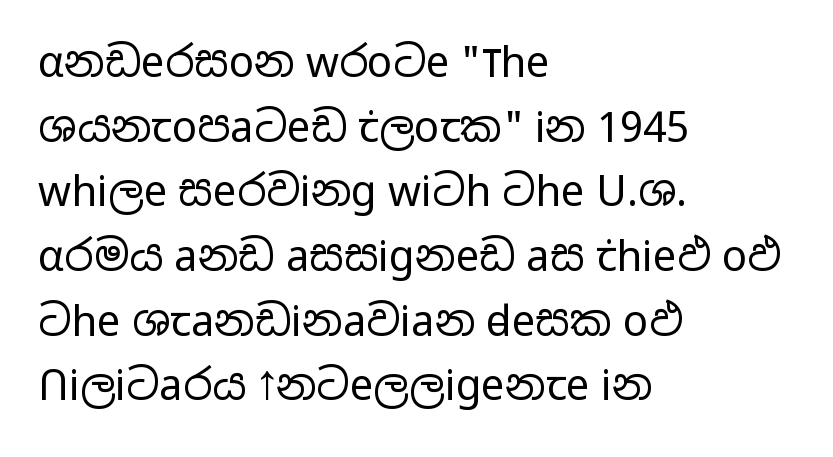
Q: Is the text bold? A: No.
Q: Is the text italic (slanted)? A: No, it is upright.
Q: Is the typeface a serif or a sans-serif typeface? A: Sans-serif.
Q: Is the text underlined? A: No.
Q: How is the paragraph aligned? A: Left-aligned.
Q: Is the spacing between letters normal or unusually wide? A: Normal.
Q: Is the spacing between lines tight, normal or loose? A: Normal.
Q: Width (condensed, normal, or wide)? A: Wide.
Q: Stroke contrast? A: Low.
Q: x-height? A: Medium.
Q: Monospaced? A: No.
